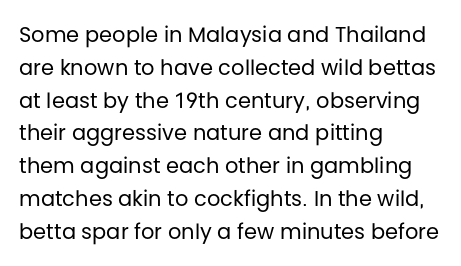
The image shows 21 px text type, upright; set left-aligned, normal line spacing (1.56x), normal letter spacing, not underlined.
